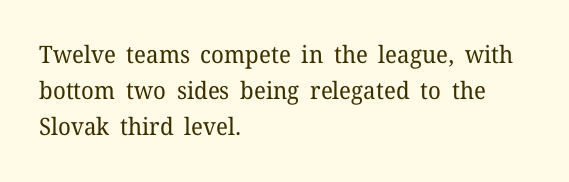
Q: Is the text bold? A: No.
Q: Is the text italic (slanted)? A: No, it is upright.
Q: Is the text underlined? A: No.
Q: How is the paragraph aligned? A: Left-aligned.
Q: Is the spacing between letters normal or unusually wide? A: Normal.
Q: Is the spacing between lines tight, normal or loose? A: Normal.
